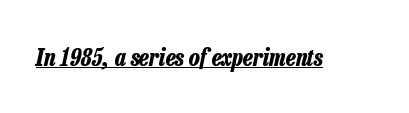
{"italic": "yes", "lean": "right", "slant_degrees": 13, "bold": "yes", "underline": "yes", "letter_spacing": "normal", "letter_spacing_em": 0.0, "glyph_px": 24}
